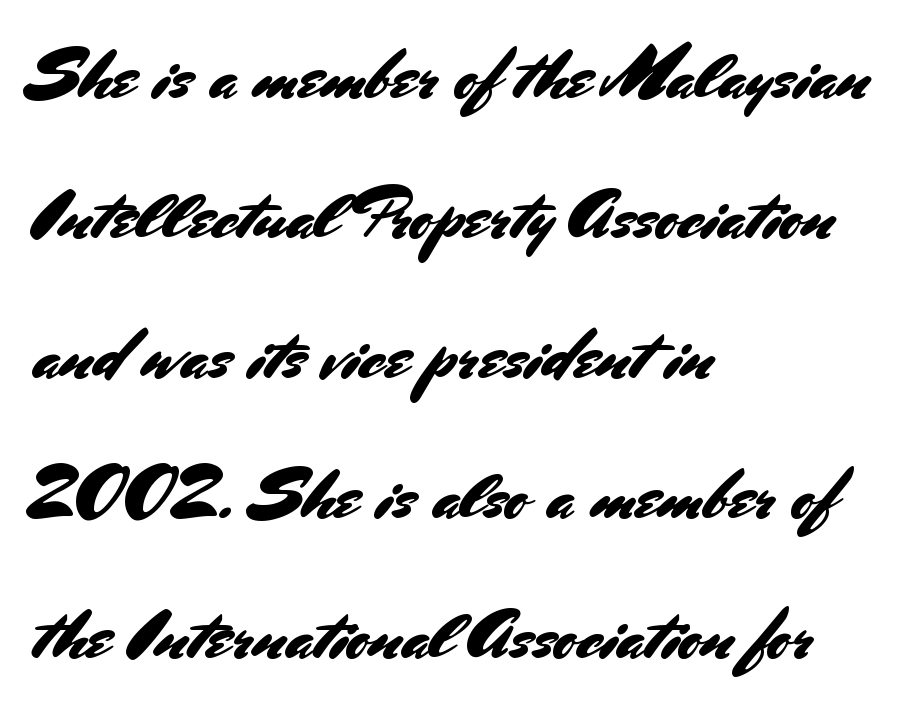
The image shows 70 px sans-serif type; set left-aligned, loose line spacing (2.0x), normal letter spacing, not underlined; medium stroke contrast and a small x-height.
